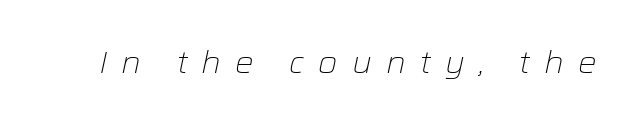
The image shows 31 px light type, italic (leaning right); set unusually wide letter spacing (+0.45 em), not underlined; low stroke contrast and a medium x-height.
